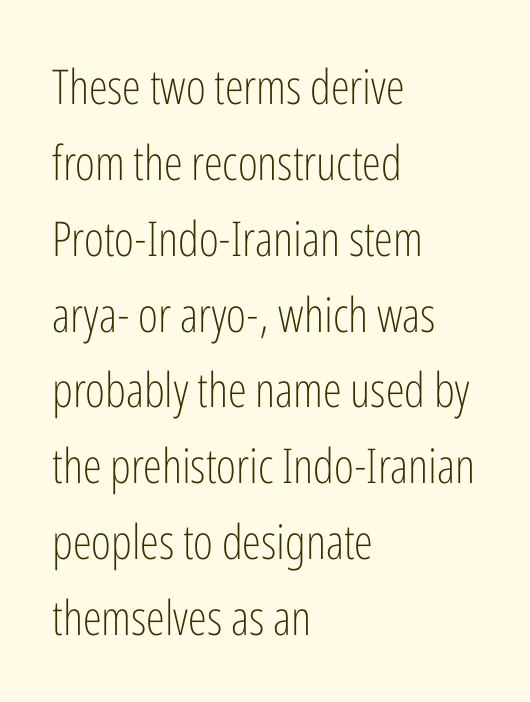
Leading: standard. Leftover space on each line is placed entirely after the last word. Check where the strokes stop: nothing finishes them off — pure sans. No word sits above an underline. Is the stroke heavy? The answer is a plain regular-or-lighter.
